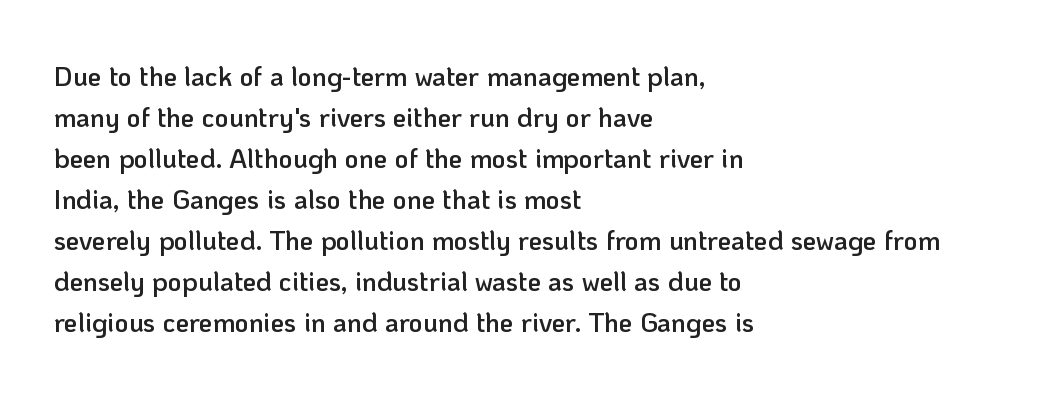
Does extra space separate the letters? No, they use regular spacing. Line spacing here is normal. Visually the block forms a straight wall on the left and a jagged coastline on the right. Unlike italic type, these characters show no tilt at all. The face used here is a semibold: visibly heavier than regular, lighter than bold. The foot of each line stays bare and open.
